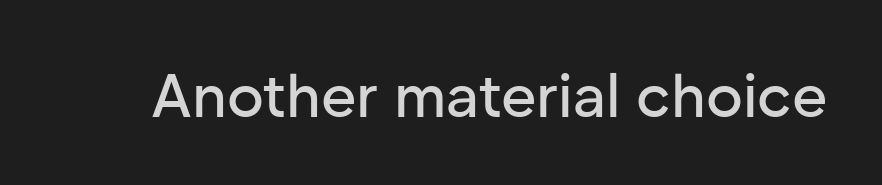
The image shows 61 px sans-serif type, upright; set normal letter spacing, not underlined; low stroke contrast and a medium x-height.
